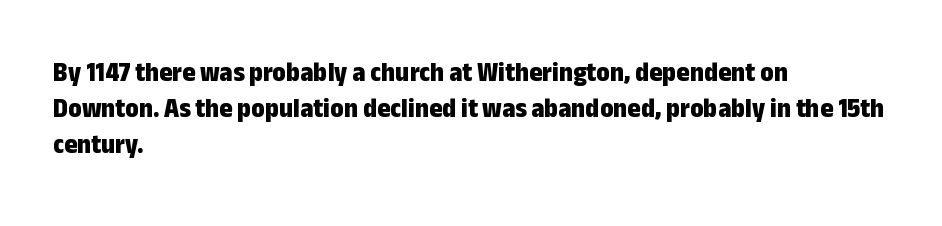
No extra tracking has been applied to these lines. If you drew a line through each stem, it would be perfectly vertical. The typeface chosen for these lines omits serifs. Quick note: interline space is typical. Where is the straight margin? On the left. Emphasis by weight is at full strength: bold.
